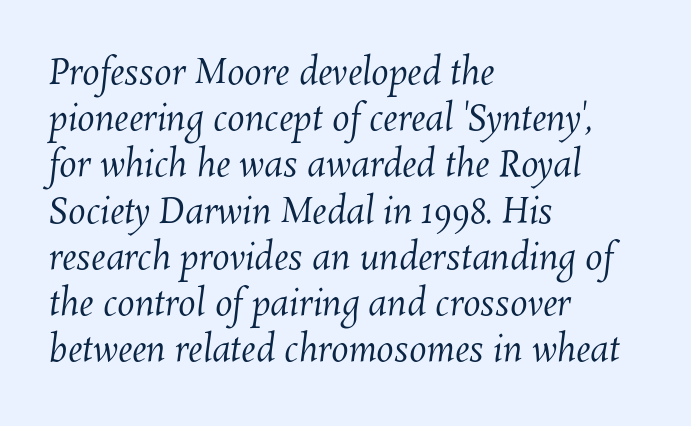
Q: Is the text bold? A: No.
Q: Is the text underlined? A: No.
Q: How is the paragraph aligned? A: Left-aligned.
Q: Is the spacing between letters normal or unusually wide? A: Normal.
Q: Is the spacing between lines tight, normal or loose? A: Normal.
Q: Width (condensed, normal, or wide)? A: Normal.
Q: Stroke contrast? A: Medium.
Q: x-height? A: Medium.
Q: Monospaced? A: No.
